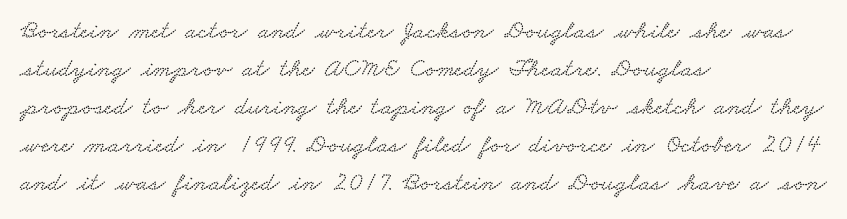
Q: Is the text underlined? A: No.
Q: How is the paragraph aligned? A: Left-aligned.
Q: Is the spacing between letters normal or unusually wide? A: Normal.
Q: Is the spacing between lines tight, normal or loose? A: Normal.
